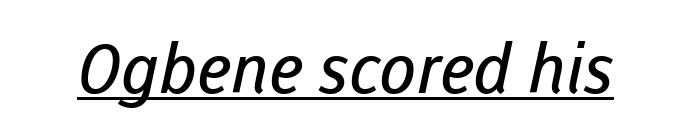
The image shows 68 px regular-weight sans-serif type; set normal letter spacing, underlined; low stroke contrast and a medium x-height.
